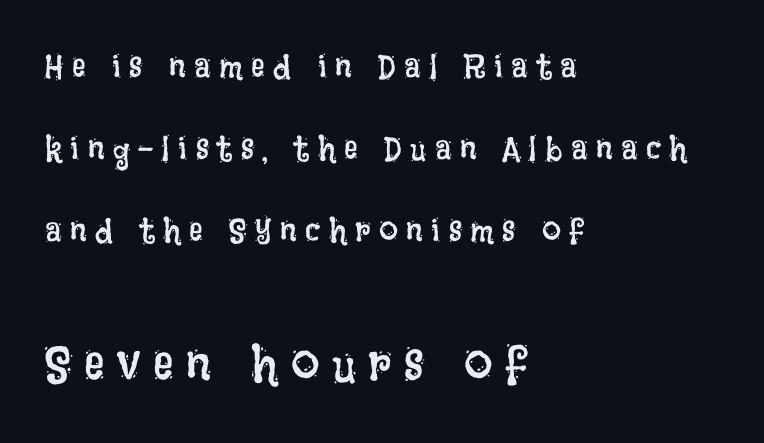
{"italic": "no", "bold": "no", "weight": "regular", "width": "condensed", "stroke_contrast": "low", "x_height": "large", "monospaced": "no", "underline": "no", "align": "left", "line_spacing": "loose", "line_spacing_ratio": 2.41, "letter_spacing": "wide", "letter_spacing_em": 0.25, "larger_block": "second", "size_ratio": 1.5, "glyph_px": 51}
